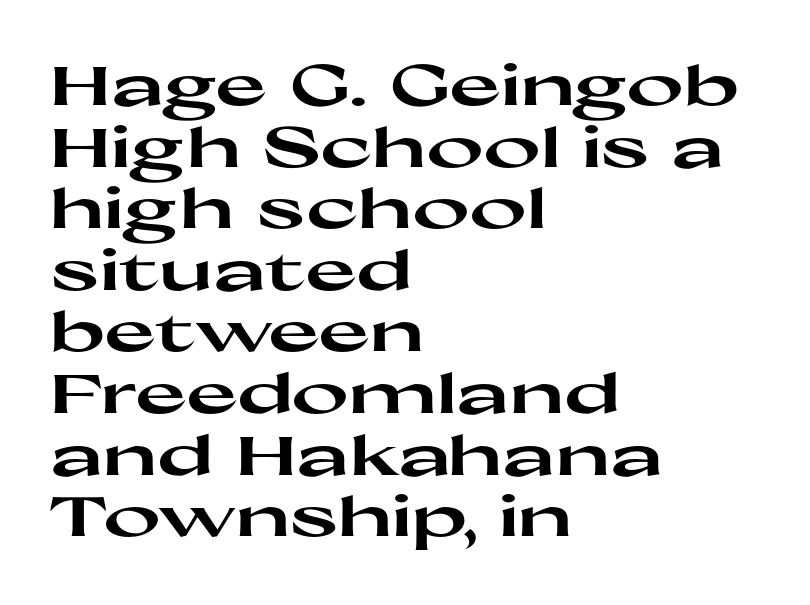
What weight is shown? A full bold with thick strokes. Notice how descenders almost collide with the ascenders below — that's tight leading. Reading down the block, your eye returns to a fixed left position each line. The characters display no serif detailing; their extremities are plain.
